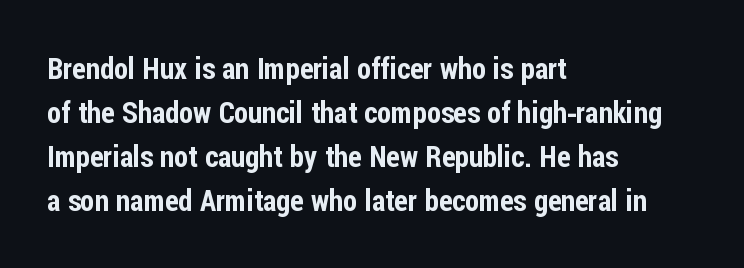
{"serif": "no", "italic": "no", "width": "condensed", "stroke_contrast": "low", "x_height": "medium", "monospaced": "no", "underline": "no", "align": "left", "line_spacing": "normal", "line_spacing_ratio": 1.52, "letter_spacing": "normal", "letter_spacing_em": 0.0, "glyph_px": 29}
